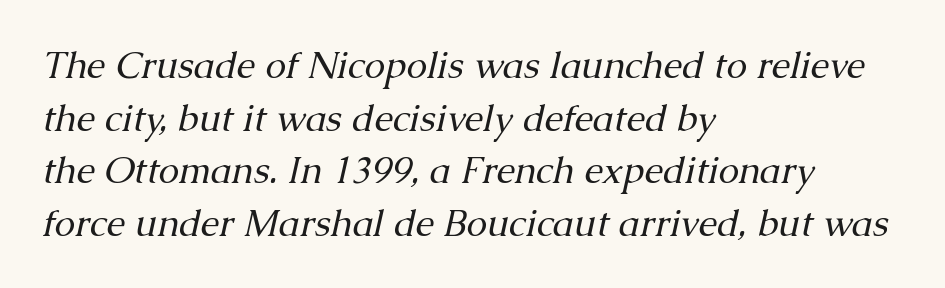
Q: Is the text bold? A: No.
Q: Is the text italic (slanted)? A: Yes, it leans right by about 13 degrees.
Q: Is the typeface a serif or a sans-serif typeface? A: Serif.
Q: Is the text underlined? A: No.
Q: How is the paragraph aligned? A: Left-aligned.
Q: Is the spacing between letters normal or unusually wide? A: Normal.
Q: Is the spacing between lines tight, normal or loose? A: Normal.
Q: Width (condensed, normal, or wide)? A: Normal.
Q: Stroke contrast? A: Medium.
Q: x-height? A: Medium.
Q: Monospaced? A: No.
